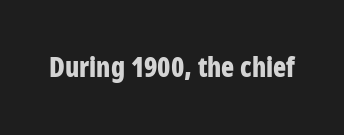
The image shows 27 px bold type, upright; set normal letter spacing, not underlined.
